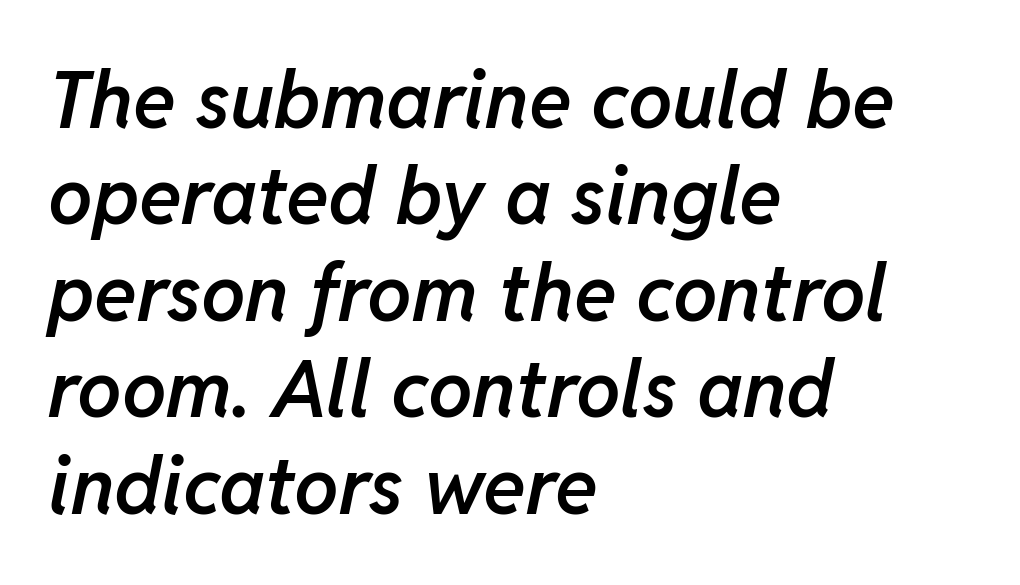
{"italic": "yes", "lean": "right", "slant_degrees": 11, "bold": "semi", "weight": "semibold", "width": "normal", "stroke_contrast": "low", "x_height": "medium", "monospaced": "no", "underline": "no", "align": "left", "line_spacing_ratio": 1.22, "letter_spacing": "normal", "letter_spacing_em": 0.0, "glyph_px": 79}
